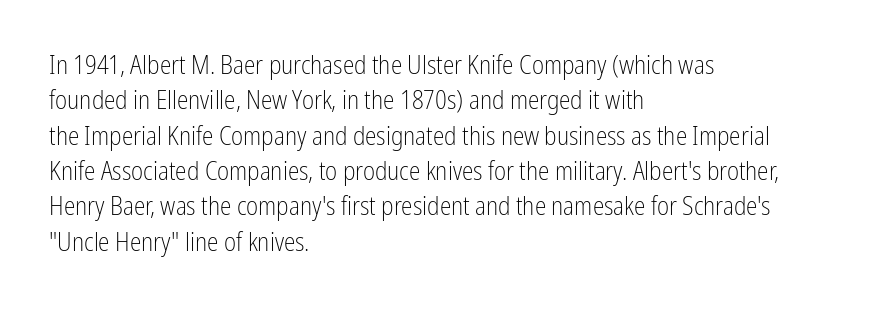
{"italic": "no", "bold": "no", "underline": "no", "align": "left", "line_spacing": "normal", "line_spacing_ratio": 1.36, "letter_spacing": "normal", "letter_spacing_em": 0.0, "glyph_px": 26}
